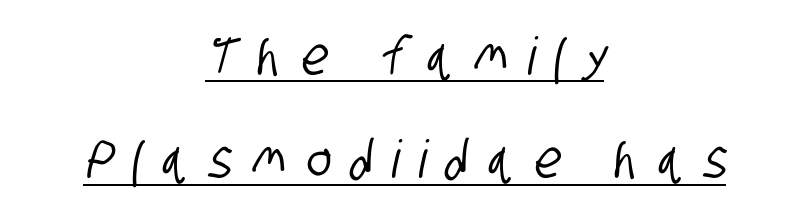
The image shows 52 px condensed sans-serif type; set centered, loose line spacing (1.99x), unusually wide letter spacing (+0.39 em), underlined; low stroke contrast and a large x-height.
